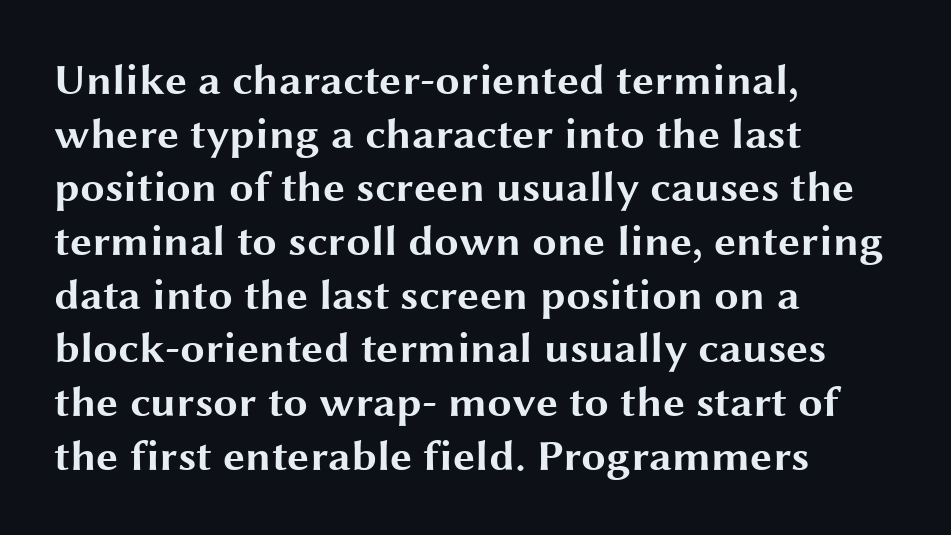
The image shows 44 px bold, wide sans-serif type, upright; set left-aligned, line spacing 1.22x, normal letter spacing, not underlined; medium stroke contrast and a medium x-height.
